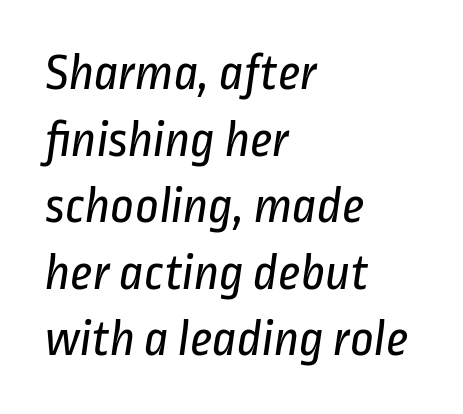
The image shows 52 px regular-weight, condensed sans-serif type; set left-aligned, normal line spacing (1.28x), normal letter spacing, not underlined; low stroke contrast and a medium x-height.
